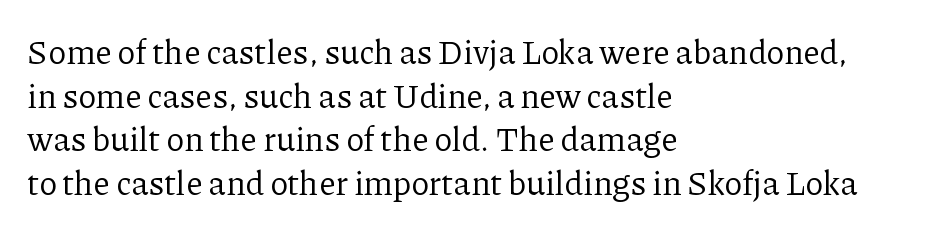
Q: Is the text bold? A: No.
Q: Is the text italic (slanted)? A: No, it is upright.
Q: Is the typeface a serif or a sans-serif typeface? A: Serif.
Q: Is the text underlined? A: No.
Q: How is the paragraph aligned? A: Left-aligned.
Q: Is the spacing between letters normal or unusually wide? A: Normal.
Q: Is the spacing between lines tight, normal or loose? A: Normal.
Q: Width (condensed, normal, or wide)? A: Normal.
Q: Stroke contrast? A: Low.
Q: x-height? A: Medium.
Q: Monospaced? A: No.
